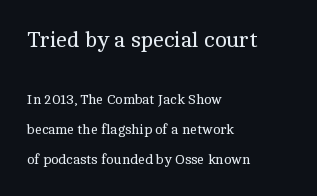
Q: Is the text bold? A: No.
Q: Is the text italic (slanted)? A: No, it is upright.
Q: Is the text underlined? A: No.
Q: How is the paragraph aligned? A: Left-aligned.
Q: Is the spacing between letters normal or unusually wide? A: Normal.
Q: Is the spacing between lines tight, normal or loose? A: Loose.
Q: Which block of text is set in a larger size, the first (top) or the second (bottom)? A: The first (top) one.
